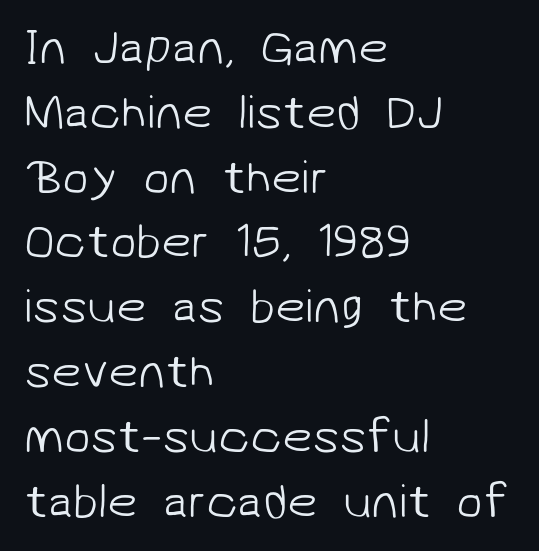
{"serif": "no", "bold": "no", "weight": "light", "width": "normal", "stroke_contrast": "low", "x_height": "medium", "monospaced": "no", "underline": "no", "align": "left", "line_spacing": "normal", "line_spacing_ratio": 1.35, "letter_spacing": "normal", "letter_spacing_em": 0.0, "glyph_px": 48}
